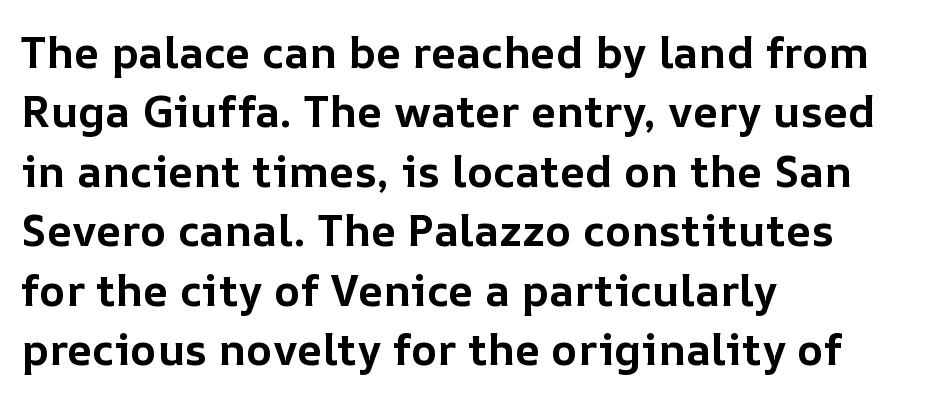
Q: Is the text bold? A: Yes.
Q: Is the text italic (slanted)? A: No, it is upright.
Q: Is the text underlined? A: No.
Q: How is the paragraph aligned? A: Left-aligned.
Q: Is the spacing between letters normal or unusually wide? A: Normal.
Q: Is the spacing between lines tight, normal or loose? A: Normal.
Q: Width (condensed, normal, or wide)? A: Normal.
Q: Stroke contrast? A: Low.
Q: x-height? A: Medium.
Q: Monospaced? A: No.
